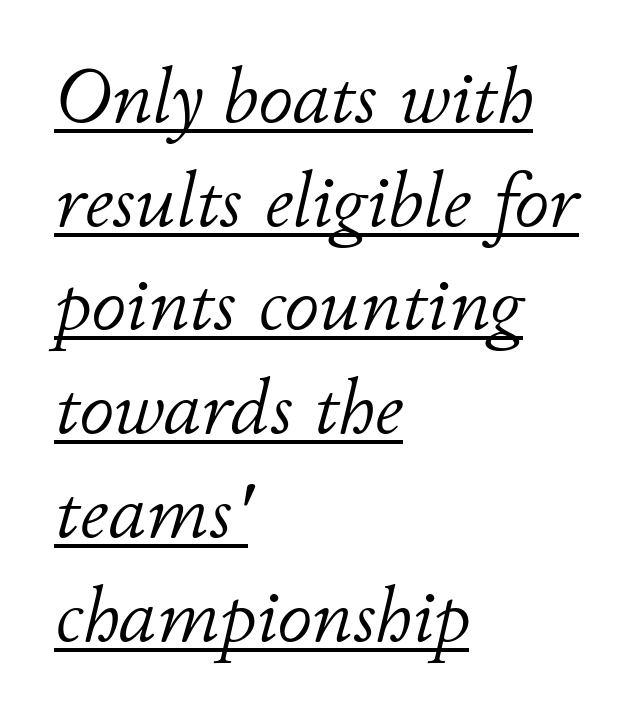
The image shows 78 px light type, italic (leaning right); set left-aligned, normal line spacing (1.33x), normal letter spacing, underlined; low stroke contrast and a small x-height.
